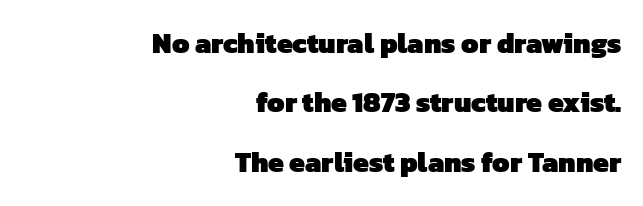
Q: Is the text bold? A: Yes.
Q: Is the typeface a serif or a sans-serif typeface? A: Sans-serif.
Q: Is the text underlined? A: No.
Q: How is the paragraph aligned? A: Right-aligned.
Q: Is the spacing between letters normal or unusually wide? A: Normal.
Q: Is the spacing between lines tight, normal or loose? A: Loose.
Q: Width (condensed, normal, or wide)? A: Normal.
Q: Stroke contrast? A: Low.
Q: x-height? A: Medium.
Q: Monospaced? A: No.
